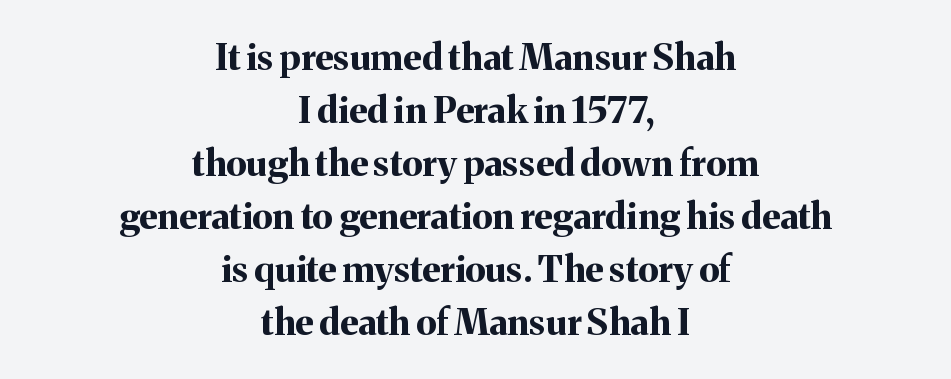
{"serif": "yes", "italic": "no", "bold": "yes", "weight": "bold", "width": "normal", "stroke_contrast": "medium", "x_height": "medium", "monospaced": "no", "underline": "no", "align": "center", "line_spacing": "normal", "line_spacing_ratio": 1.47, "letter_spacing": "normal", "letter_spacing_em": 0.0, "glyph_px": 36}
